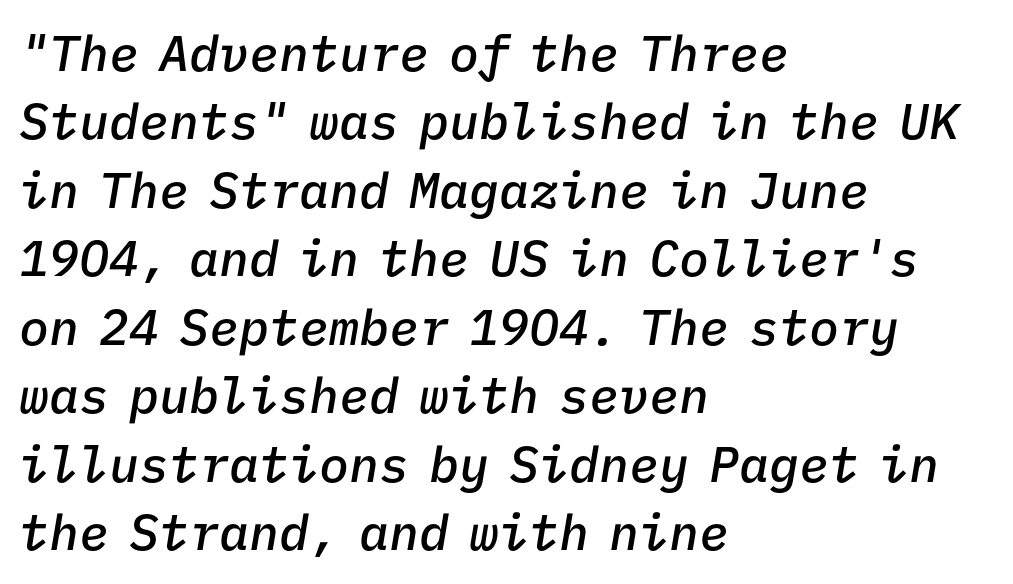
{"italic": "yes", "lean": "right", "slant_degrees": 9, "bold": "semi", "weight": "semibold", "width": "normal", "stroke_contrast": "low", "x_height": "medium", "monospaced": "yes", "underline": "no", "align": "left", "line_spacing": "normal", "line_spacing_ratio": 1.37, "letter_spacing": "normal", "letter_spacing_em": 0.0, "glyph_px": 50}
